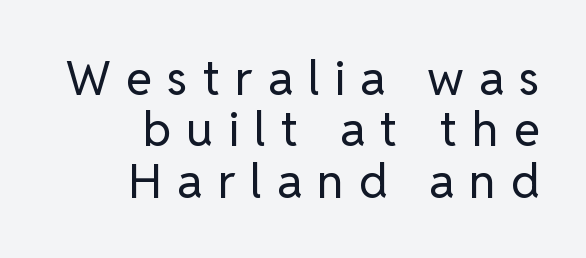
{"serif": "no", "italic": "no", "bold": "no", "weight": "regular", "width": "normal", "stroke_contrast": "low", "x_height": "medium", "monospaced": "no", "underline": "no", "align": "right", "line_spacing": "tight", "line_spacing_ratio": 1.07, "letter_spacing": "wide", "letter_spacing_em": 0.31, "glyph_px": 48}
